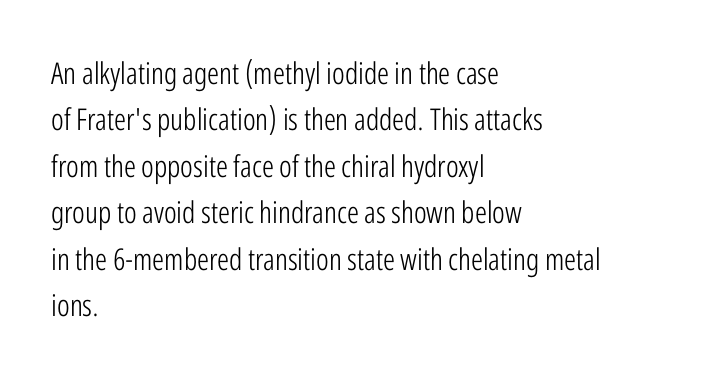
The face used here is proportionally spaced, like ordinary book or web type. What's the leading like? Ordinary, nothing unusual. This rendering employs a face without finishing strokes, i.e., a sans-serif. Italic? Not at all — the glyphs are vertical.
